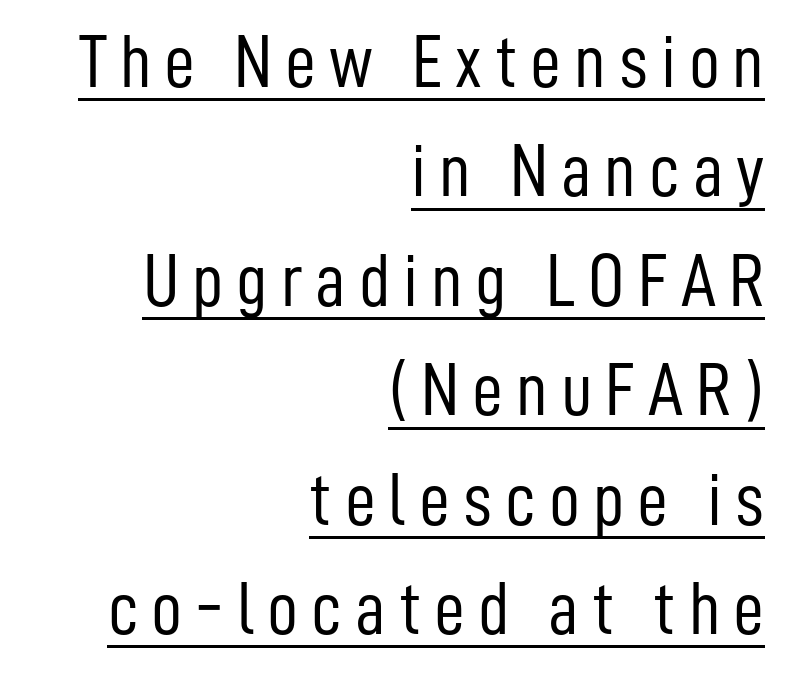
Varying glyph widths throughout — classic text-font behaviour. The sample's only ornament is a line tracing under the words. Leftover space on each line is placed entirely before the opening word. No chunkiness to these letters — they're not bold. Does the type have serifs? No, each stem ends abruptly. The rows are spaced the way most documents space them.
